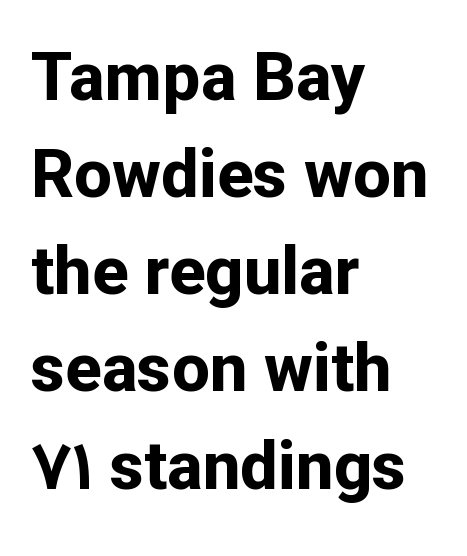
{"serif": "no", "italic": "no", "bold": "yes", "weight": "bold", "width": "normal", "stroke_contrast": "low", "x_height": "medium", "monospaced": "no", "underline": "no", "align": "left", "line_spacing": "normal", "line_spacing_ratio": 1.45, "letter_spacing": "normal", "letter_spacing_em": 0.0, "glyph_px": 67}
